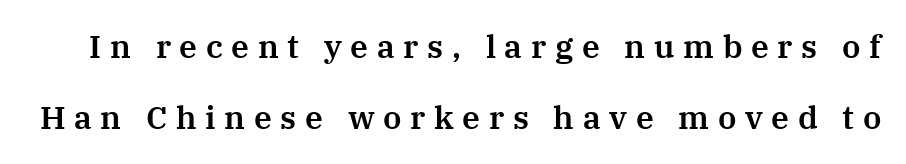
Check the space under the baseline: it is left empty. Ascenders rise straight up at ninety degrees. How would I describe the line gaps? Wide and relaxed. Examine the stroke ends and you'll spot serifs. Proportional: the letters do not fall into vertical columns. The letterforms stand isolated, each surrounded by extra space.
